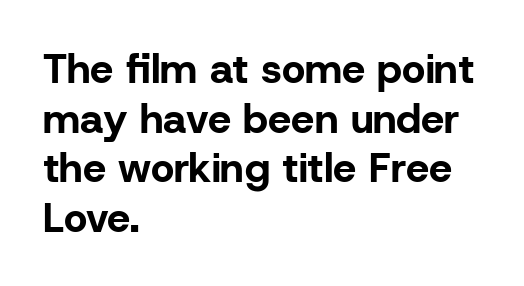
Glance below the letters and you will spot only blank space. Weight check: bold — yes, fully. The characters display no serif detailing; their extremities are plain. Alignment: flush left. A typesetter would call this proportional, since set widths differ per character. The horizontal fit of the characters is conventional and even.
